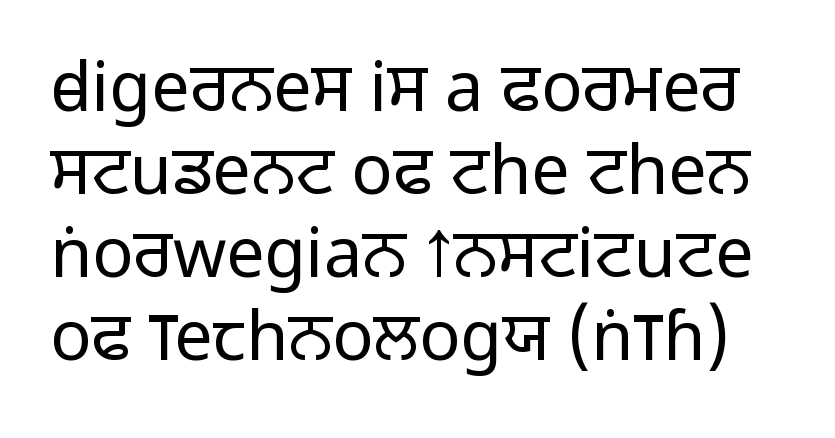
{"serif": "no", "italic": "no", "bold": "no", "weight": "light", "width": "normal", "stroke_contrast": "low", "x_height": "medium", "monospaced": "no", "underline": "no", "line_spacing_ratio": 1.22, "letter_spacing": "normal", "letter_spacing_em": 0.0, "glyph_px": 68}
